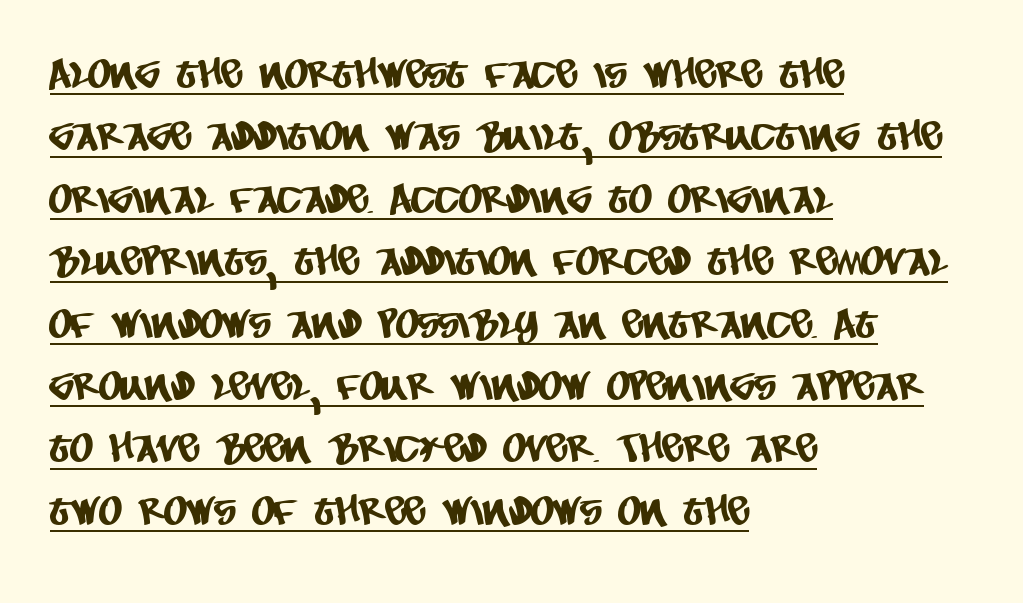
The image shows 40 px condensed sans-serif type; set left-aligned, normal line spacing (1.56x), normal letter spacing, underlined; low stroke contrast and a large x-height.
